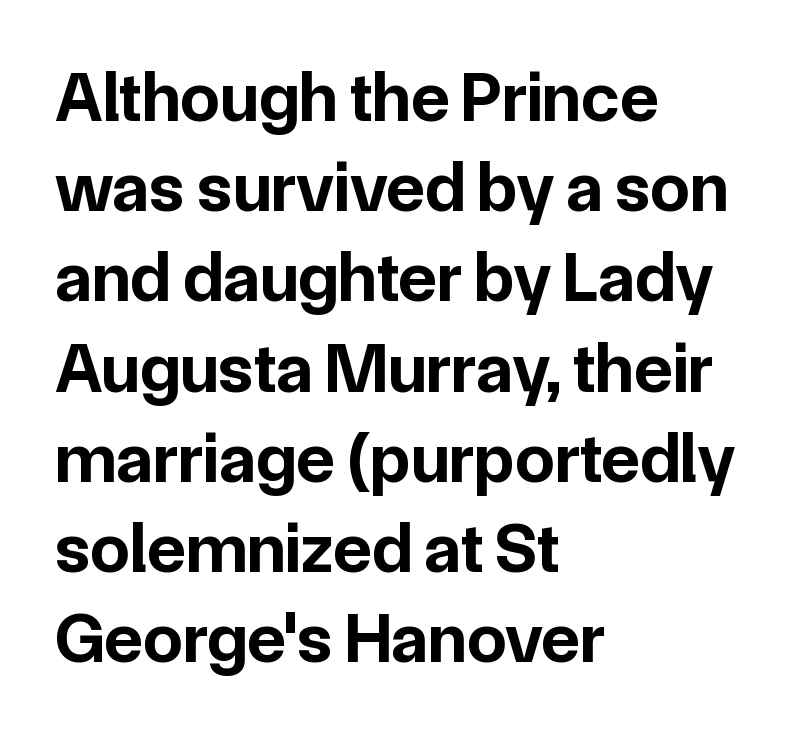
Q: Is the text bold? A: Yes.
Q: Is the text italic (slanted)? A: No, it is upright.
Q: Is the typeface a serif or a sans-serif typeface? A: Sans-serif.
Q: Is the text underlined? A: No.
Q: How is the paragraph aligned? A: Left-aligned.
Q: Is the spacing between letters normal or unusually wide? A: Normal.
Q: Is the spacing between lines tight, normal or loose? A: Normal.
Q: Width (condensed, normal, or wide)? A: Normal.
Q: Stroke contrast? A: Low.
Q: x-height? A: Medium.
Q: Monospaced? A: No.
